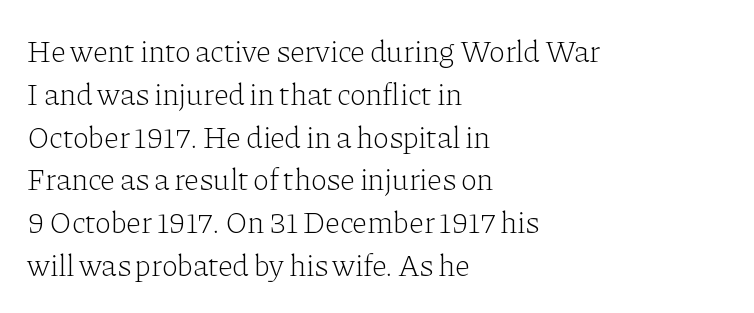
Q: Is the text bold? A: No.
Q: Is the text italic (slanted)? A: No, it is upright.
Q: Is the typeface a serif or a sans-serif typeface? A: Serif.
Q: Is the text underlined? A: No.
Q: How is the paragraph aligned? A: Left-aligned.
Q: Is the spacing between letters normal or unusually wide? A: Normal.
Q: Is the spacing between lines tight, normal or loose? A: Normal.
Q: Width (condensed, normal, or wide)? A: Normal.
Q: Stroke contrast? A: Low.
Q: x-height? A: Medium.
Q: Monospaced? A: No.
